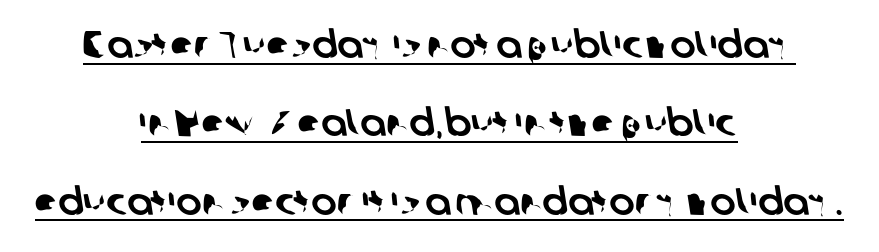
Q: Is the typeface a serif or a sans-serif typeface? A: Sans-serif.
Q: Is the text underlined? A: Yes.
Q: How is the paragraph aligned? A: Centered.
Q: Is the spacing between letters normal or unusually wide? A: Normal.
Q: Is the spacing between lines tight, normal or loose? A: Loose.
Q: Width (condensed, normal, or wide)? A: Normal.
Q: Stroke contrast? A: Low.
Q: x-height? A: Medium.
Q: Monospaced? A: No.
